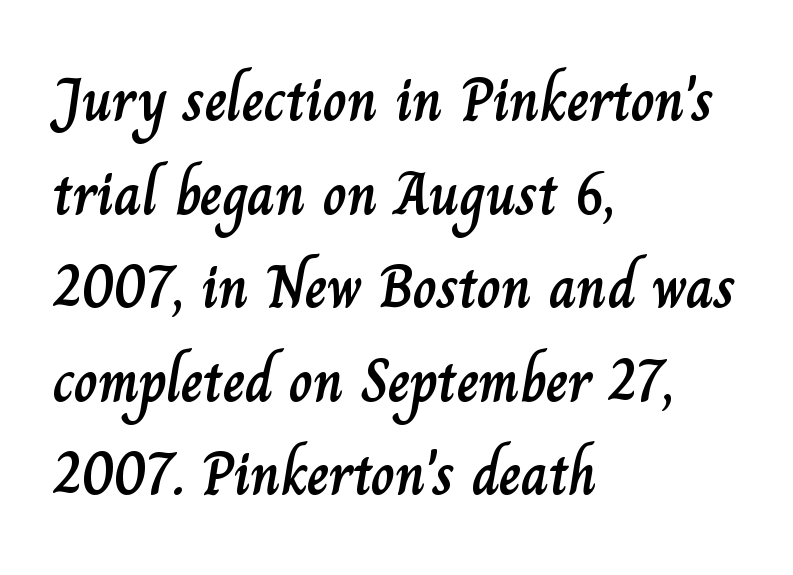
One-word summary of the alignment: left. The rendering uses natural spacing where letterforms have individual widths. Underline: absent.
